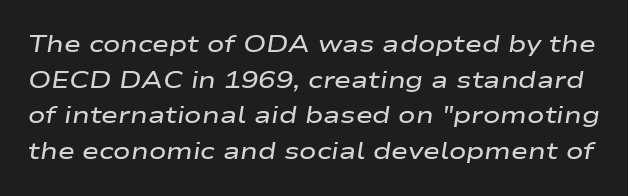
The image shows 23 px text type, italic (leaning right); set normal line spacing (1.55x), normal letter spacing, not underlined.
